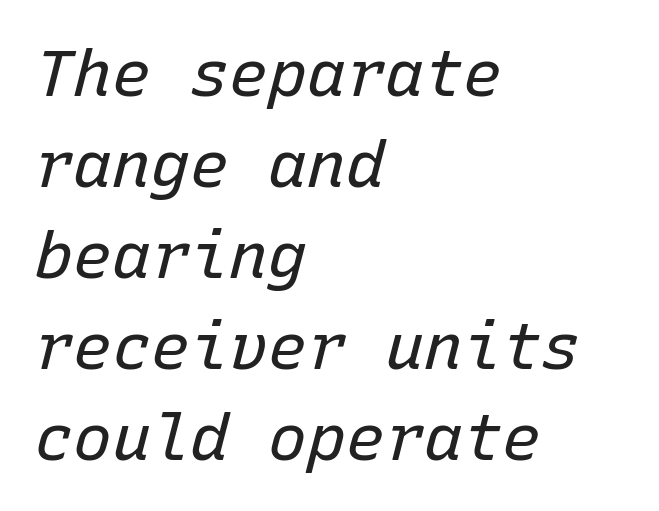
Does extra space separate the letters? No, they use regular spacing. Glance below the letters and you will spot only blank space. Looking at the ascenders, they clearly lean. Layout note: lines flush left. The lines sit at an ordinary, default distance from one another.
